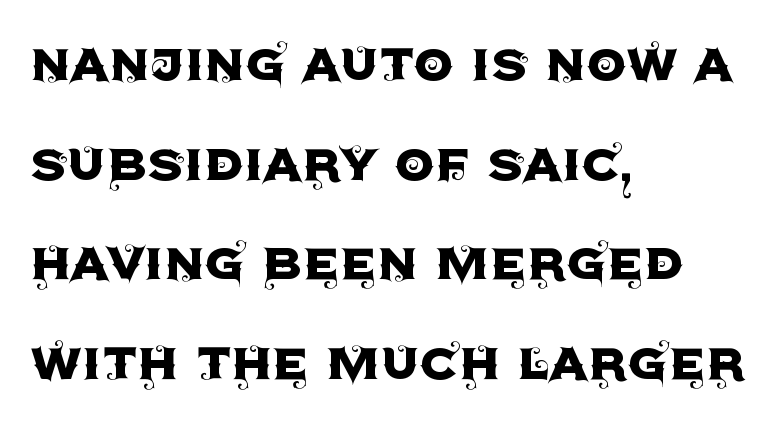
The image shows 63 px sans-serif type, upright; set left-aligned, normal line spacing (1.58x), normal letter spacing, not underlined; a large x-height.
